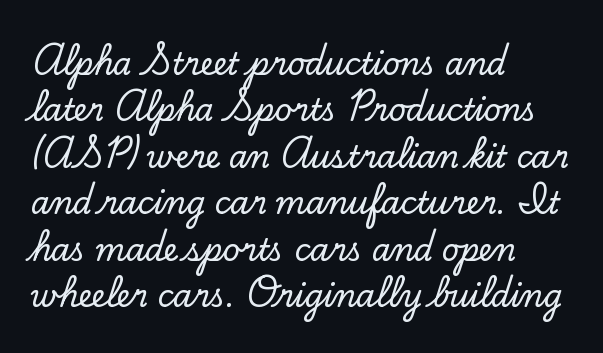
This sample keeps an unexceptional amount of space between lines. Examine the stroke ends and you'll spot serifs. The setting favours the left margin, as ordinary paragraphs usually do. The string is rendered with underlining switched off. The letters advance in unequal steps, a hallmark of proportional type.
